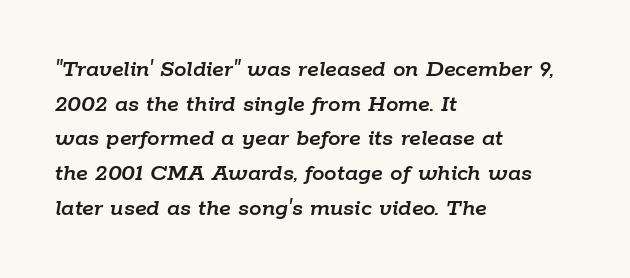
The text carries the slant typical of an italic or oblique font. This sample is left-justified, so line endings fall wherever the words run out. The rendering uses a moderate line-height, typical for paragraphs. Caption: standard tracking, unaltered. Underlining? Definitely not there.
